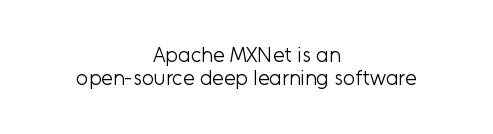
{"italic": "no", "bold": "no", "underline": "no", "align": "center", "line_spacing": "tight", "line_spacing_ratio": 1.11, "letter_spacing": "normal", "letter_spacing_em": 0.0, "glyph_px": 21}
